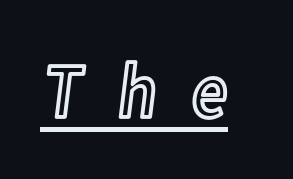
Do the characters align in a grid? No, the font is proportional. Letter spacing: wide. A baseline rule has been typeset under these characters.
